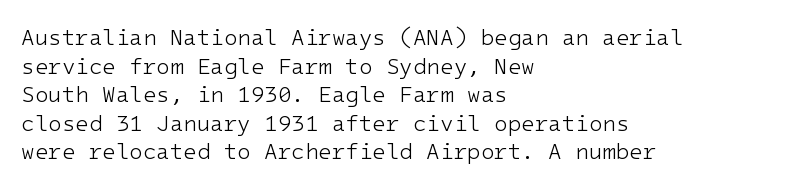
{"italic": "no", "bold": "no", "underline": "no", "align": "left", "line_spacing": "normal", "line_spacing_ratio": 1.3, "letter_spacing": "normal", "letter_spacing_em": 0.0, "glyph_px": 22}
